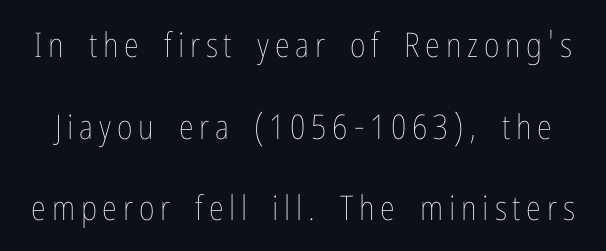
The typography opts for an upright posture over an oblique one. Is this a fixed-width face? No — the glyphs have proportional, varying widths. Whoever set this chose breathing room over compactness in the vertical rhythm. Weight: regular or lighter. Letters rest on an invisible, unmarked baseline.
